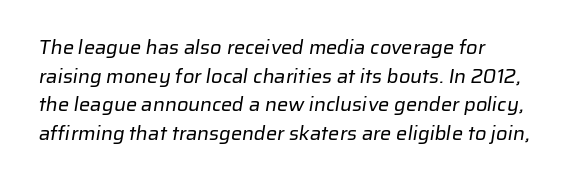
Q: Is the text bold? A: No.
Q: Is the text underlined? A: No.
Q: How is the paragraph aligned? A: Left-aligned.
Q: Is the spacing between letters normal or unusually wide? A: Normal.
Q: Is the spacing between lines tight, normal or loose? A: Normal.
